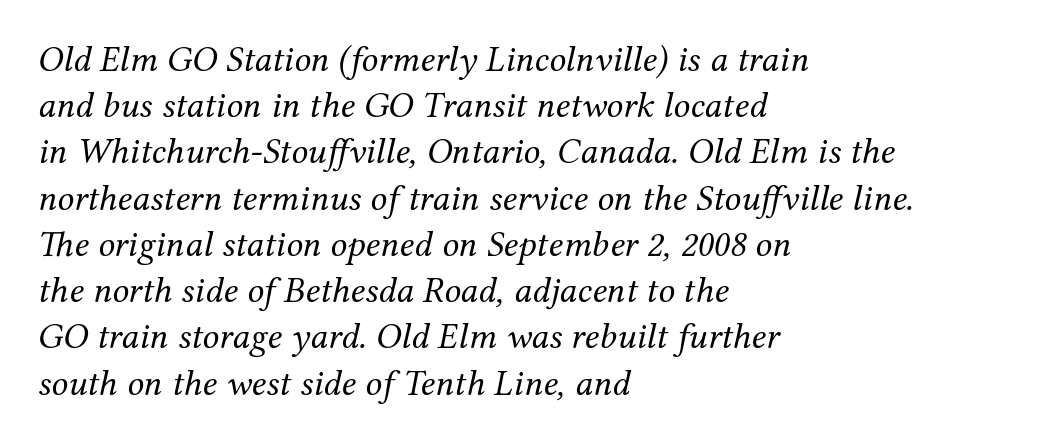
Q: Is the text bold? A: No.
Q: Is the text italic (slanted)? A: Yes, it leans right by about 12 degrees.
Q: Is the typeface a serif or a sans-serif typeface? A: Serif.
Q: Is the text underlined? A: No.
Q: How is the paragraph aligned? A: Left-aligned.
Q: Is the spacing between letters normal or unusually wide? A: Normal.
Q: Is the spacing between lines tight, normal or loose? A: Normal.
Q: Width (condensed, normal, or wide)? A: Normal.
Q: Stroke contrast? A: Medium.
Q: x-height? A: Medium.
Q: Monospaced? A: No.
